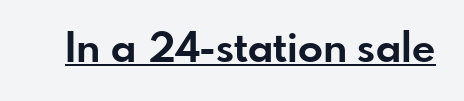
Q: Is the text bold? A: Yes.
Q: Is the text italic (slanted)? A: No, it is upright.
Q: Is the typeface a serif or a sans-serif typeface? A: Sans-serif.
Q: Is the text underlined? A: Yes.
Q: Is the spacing between letters normal or unusually wide? A: Normal.
Q: Width (condensed, normal, or wide)? A: Normal.
Q: Stroke contrast? A: Low.
Q: x-height? A: Small.
Q: Monospaced? A: No.
